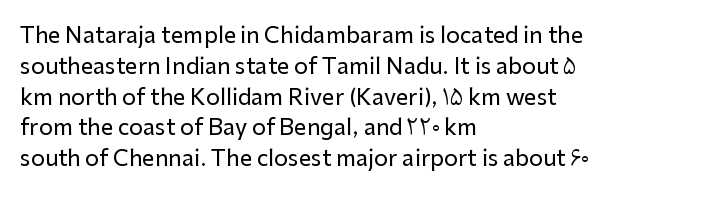
Q: Is the text italic (slanted)? A: No, it is upright.
Q: Is the text underlined? A: No.
Q: How is the paragraph aligned? A: Left-aligned.
Q: Is the spacing between letters normal or unusually wide? A: Normal.
Q: Is the spacing between lines tight, normal or loose? A: Normal.
